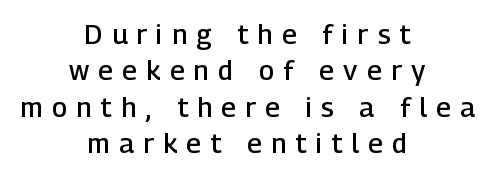
No word sits above an underline. The tracking reads as deliberately expanded to a designer's eye. Nope, not italic — everything's standing straight. Weight: semibold (demi). Caption: multi-line text, centered on the measure.
